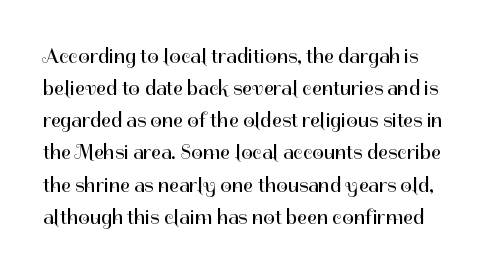
Q: Is the text bold? A: No.
Q: Is the text italic (slanted)? A: No, it is upright.
Q: Is the text underlined? A: No.
Q: How is the paragraph aligned? A: Left-aligned.
Q: Is the spacing between letters normal or unusually wide? A: Normal.
Q: Is the spacing between lines tight, normal or loose? A: Normal.
